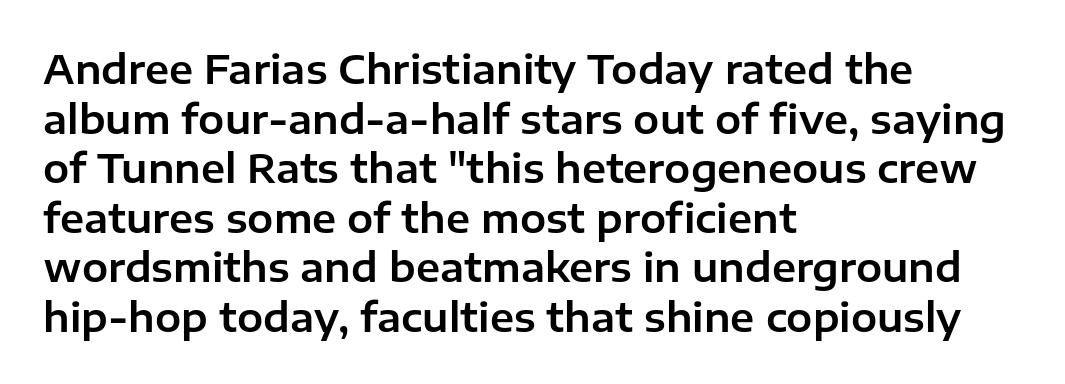
The image shows 39 px sans-serif type, upright; set left-aligned, normal line spacing (1.27x), normal letter spacing, not underlined; low stroke contrast and a medium x-height.
